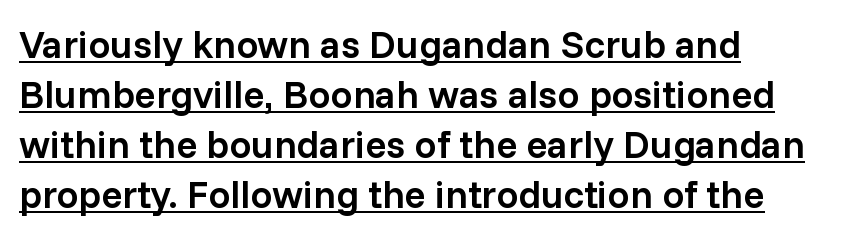
The image shows 39 px semibold sans-serif type, upright; set left-aligned, normal line spacing (1.28x), normal letter spacing, underlined; low stroke contrast and a medium x-height.
